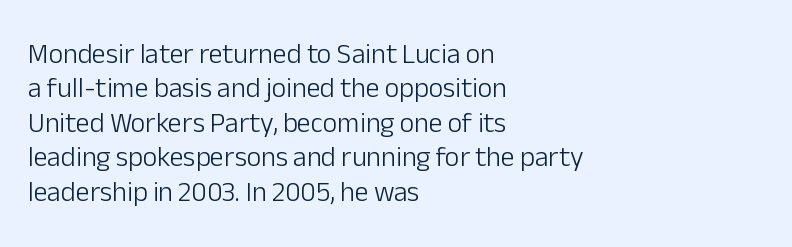
Tracking here is standard; glyphs follow each other at the usual distance. Spacing verdict: proportional, widths tailored to each character. Type style note: lacks serifs. Does the copy run flush right? No — it runs flush left.
